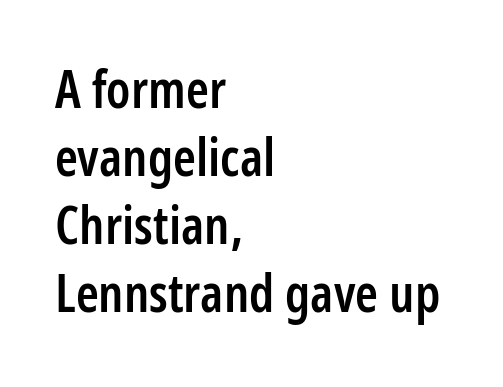
{"serif": "no", "italic": "no", "bold": "semi", "weight": "semibold", "width": "condensed", "stroke_contrast": "low", "x_height": "medium", "monospaced": "no", "underline": "no", "align": "left", "line_spacing": "normal", "line_spacing_ratio": 1.31, "letter_spacing": "normal", "letter_spacing_em": 0.0, "glyph_px": 52}
